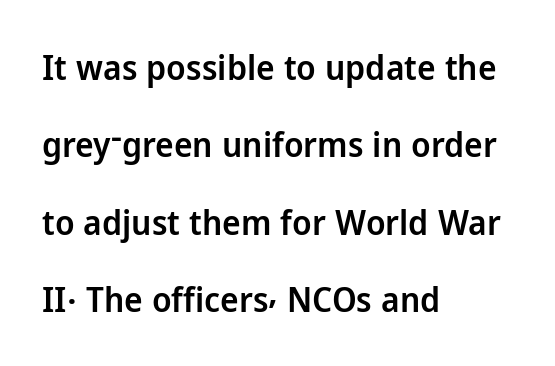
Letters rest on an invisible, unmarked baseline. If you drew a line through each stem, it would be perfectly vertical. Font category for this specimen: sans-serif. Notice the strokes are somewhat thickened but not fully heavy: this is a semibold. These lines are set flush left with a ragged right edge. The passage shown is typed in a proportional face where columns would drift.
